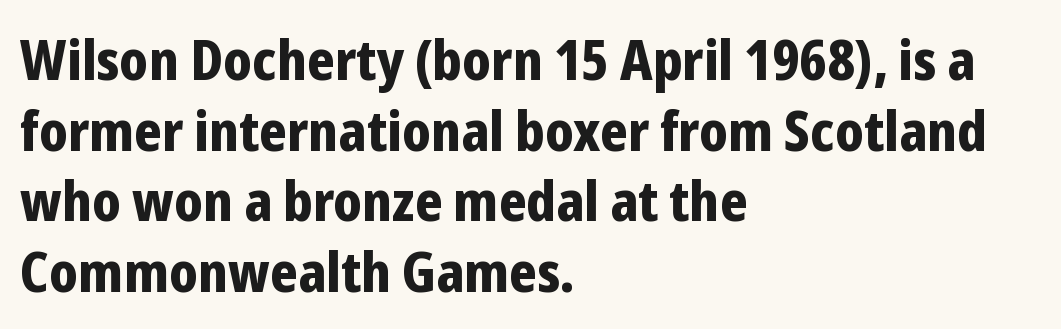
{"serif": "no", "italic": "no", "bold": "yes", "weight": "bold", "width": "condensed", "stroke_contrast": "low", "x_height": "medium", "monospaced": "no", "underline": "no", "align": "left", "line_spacing": "normal", "line_spacing_ratio": 1.26, "letter_spacing": "normal", "letter_spacing_em": 0.0, "glyph_px": 56}
